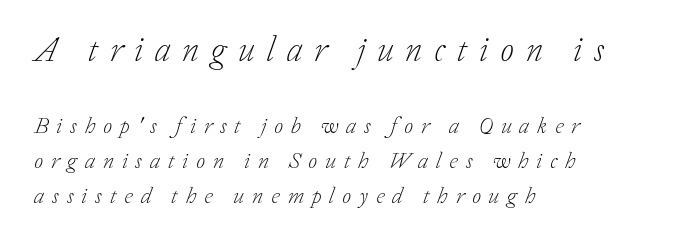
Q: Is the text bold? A: No.
Q: Is the text italic (slanted)? A: Yes, it leans right by about 20 degrees.
Q: Is the typeface a serif or a sans-serif typeface? A: Serif.
Q: Is the text underlined? A: No.
Q: How is the paragraph aligned? A: Left-aligned.
Q: Is the spacing between letters normal or unusually wide? A: Unusually wide.
Q: Is the spacing between lines tight, normal or loose? A: Normal.
Q: Which block of text is set in a larger size, the first (top) or the second (bottom)? A: The first (top) one.
Q: Width (condensed, normal, or wide)? A: Normal.
Q: Stroke contrast? A: Low.
Q: x-height? A: Medium.
Q: Monospaced? A: No.
